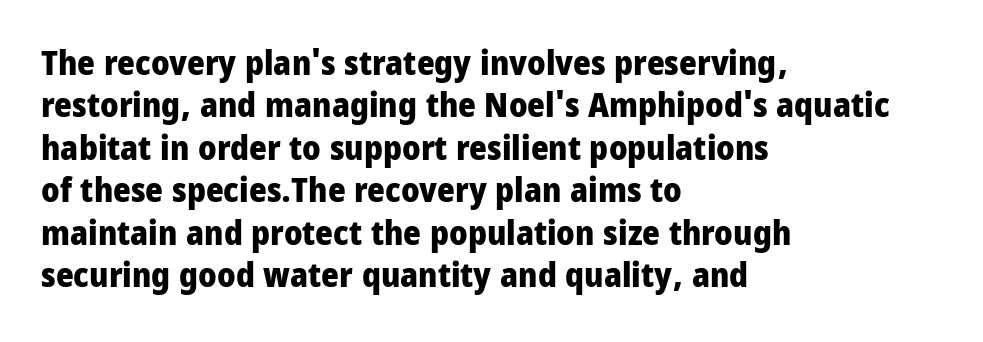
The image shows 34 px heavy, condensed sans-serif type, upright; set left-aligned, normal line spacing (1.25x), normal letter spacing, not underlined; low stroke contrast and a large x-height.
